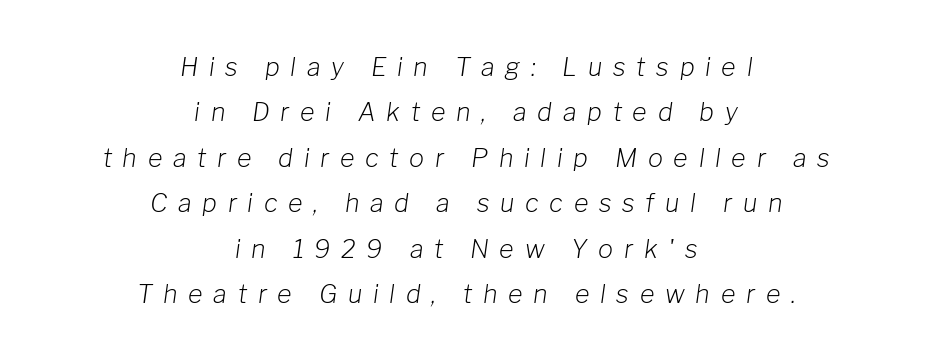
The image shows 25 px text type, italic (leaning right); set centered, line spacing 1.82x, unusually wide letter spacing (+0.43 em), not underlined.
